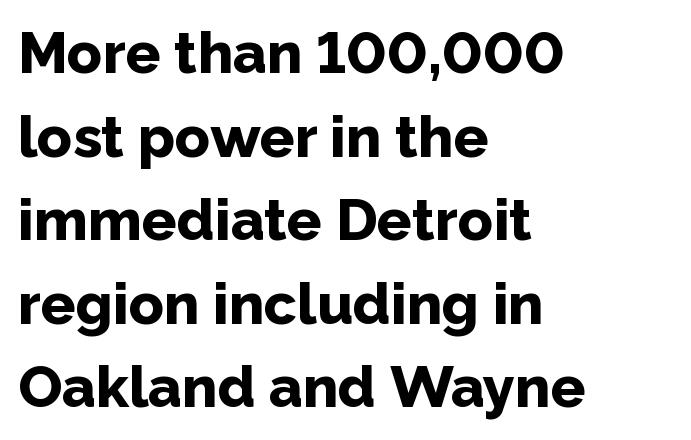
{"serif": "no", "italic": "no", "bold": "yes", "weight": "bold", "width": "normal", "stroke_contrast": "low", "x_height": "medium", "monospaced": "no", "underline": "no", "align": "left", "line_spacing": "normal", "line_spacing_ratio": 1.44, "letter_spacing": "normal", "letter_spacing_em": 0.0, "glyph_px": 58}
